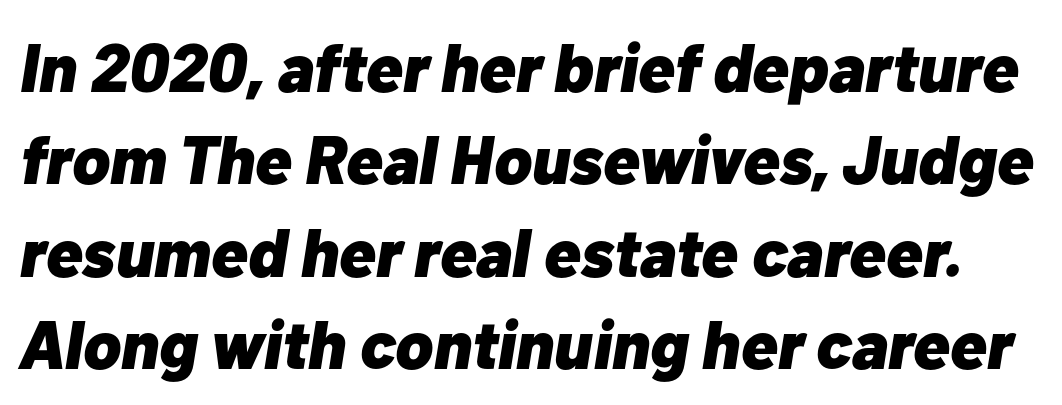
{"italic": "yes", "lean": "right", "slant_degrees": 10, "bold": "yes", "weight": "heavy", "width": "normal", "stroke_contrast": "low", "x_height": "medium", "monospaced": "no", "underline": "no", "line_spacing": "normal", "line_spacing_ratio": 1.36, "letter_spacing": "normal", "letter_spacing_em": 0.0, "glyph_px": 68}
